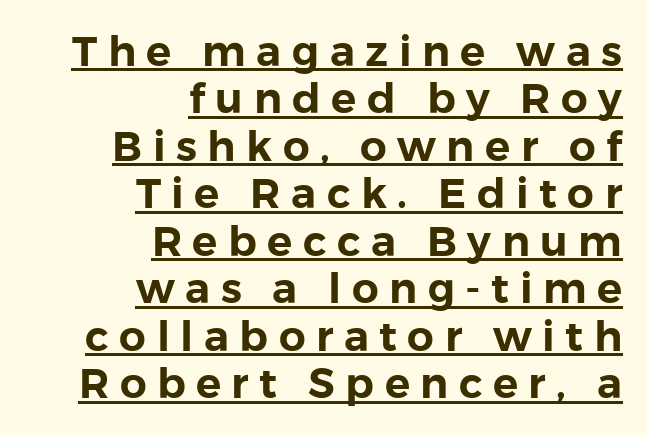
The image shows 42 px sans-serif type, upright; set right-aligned, tight line spacing (1.13x), unusually wide letter spacing (+0.25 em), underlined; a medium x-height.
